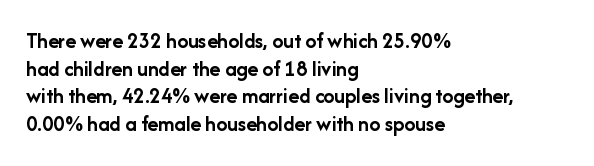
These words are printed bold, with thick strokes throughout. The string is rendered with underlining switched off. What's the leading like? Ordinary, nothing unusual. Tracking value appears to be zero — textbook default spacing. This rendering uses left alignment, leaving the right contour irregular. Every stem runs plumb, perpendicular to the baseline.
